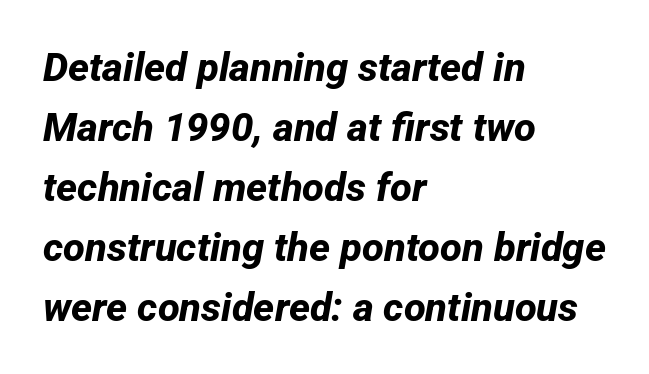
{"serif": "no", "bold": "yes", "weight": "bold", "width": "normal", "stroke_contrast": "low", "x_height": "medium", "monospaced": "no", "underline": "no", "align": "left", "line_spacing": "normal", "line_spacing_ratio": 1.5, "letter_spacing": "normal", "letter_spacing_em": 0.0, "glyph_px": 40}
